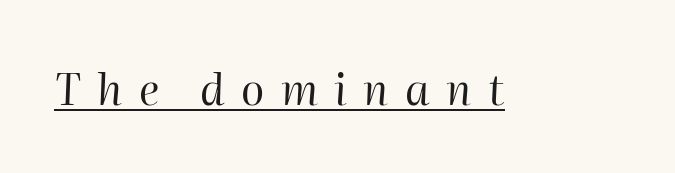
Q: Is the text bold? A: No.
Q: Is the text italic (slanted)? A: Yes, it leans right by about 2 degrees.
Q: Is the text underlined? A: Yes.
Q: Is the spacing between letters normal or unusually wide? A: Unusually wide.
Q: Width (condensed, normal, or wide)? A: Normal.
Q: Stroke contrast? A: High.
Q: x-height? A: Medium.
Q: Monospaced? A: No.
